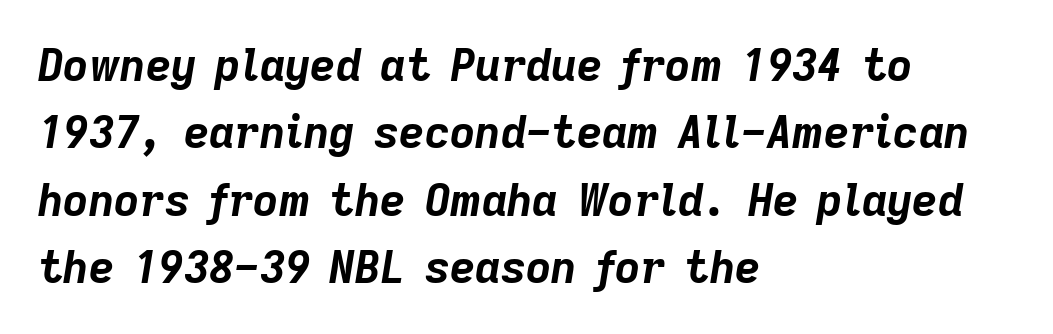
The image shows 44 px bold type, italic (leaning right); set left-aligned, normal line spacing (1.53x), normal letter spacing, not underlined; low stroke contrast and a medium x-height.
